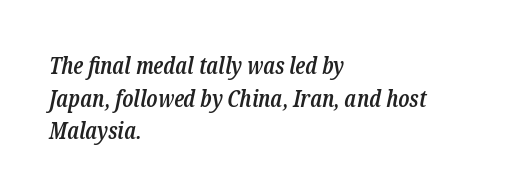
Q: Is the text bold? A: Semi-bold.
Q: Is the text italic (slanted)? A: Yes, it leans right by about 12 degrees.
Q: Is the text underlined? A: No.
Q: How is the paragraph aligned? A: Left-aligned.
Q: Is the spacing between letters normal or unusually wide? A: Normal.
Q: Is the spacing between lines tight, normal or loose? A: Normal.
